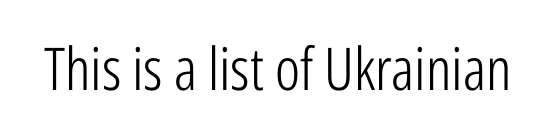
{"serif": "no", "italic": "no", "bold": "no", "weight": "light", "width": "condensed", "stroke_contrast": "low", "x_height": "medium", "monospaced": "no", "underline": "no", "letter_spacing": "normal", "letter_spacing_em": 0.0, "glyph_px": 59}
